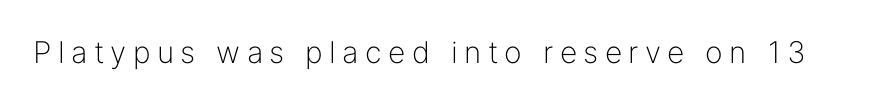
The image shows 30 px light sans-serif type, upright; set unusually wide letter spacing (+0.21 em), not underlined; low stroke contrast and a medium x-height.
